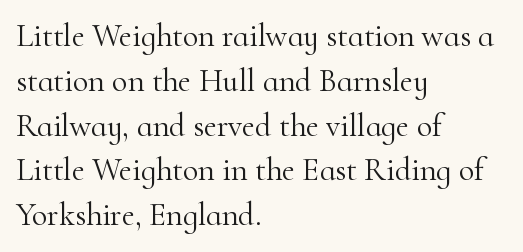
The letters look calm and open, with moderate or lighter stems. The font family rendered here belongs to the serif group. In CSS terms this would be text-align: left. This rendering features lettering with no underline.
